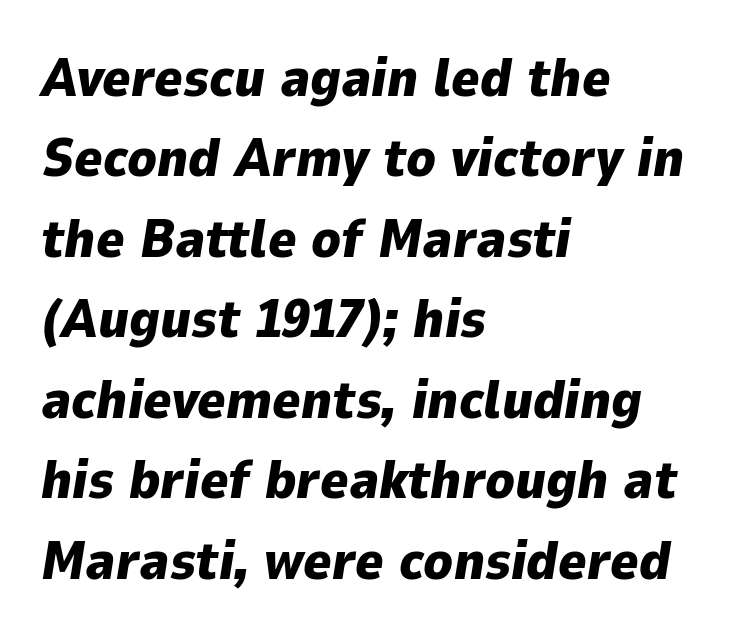
{"italic": "yes", "lean": "right", "slant_degrees": 9, "bold": "yes", "weight": "heavy", "width": "normal", "stroke_contrast": "low", "x_height": "medium", "monospaced": "no", "underline": "no", "align": "left", "line_spacing": "normal", "line_spacing_ratio": 1.49, "letter_spacing": "normal", "letter_spacing_em": 0.0, "glyph_px": 54}
